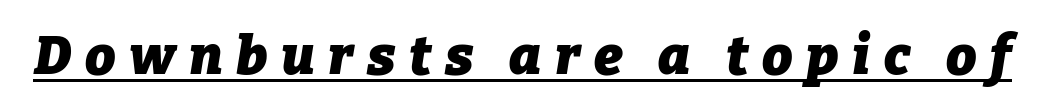
{"italic": "yes", "lean": "right", "slant_degrees": 9, "bold": "yes", "weight": "heavy", "width": "normal", "stroke_contrast": "low", "x_height": "medium", "monospaced": "no", "underline": "yes", "letter_spacing": "wide", "letter_spacing_em": 0.25, "glyph_px": 54}
